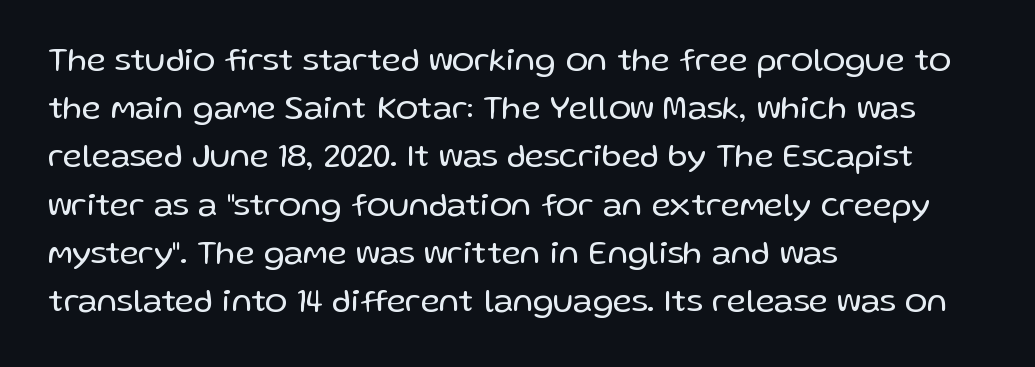
{"serif": "no", "italic": "no", "bold": "no", "weight": "regular", "width": "normal", "stroke_contrast": "low", "x_height": "medium", "monospaced": "no", "underline": "no", "align": "left", "line_spacing": "normal", "line_spacing_ratio": 1.46, "letter_spacing": "normal", "letter_spacing_em": 0.0, "glyph_px": 33}
